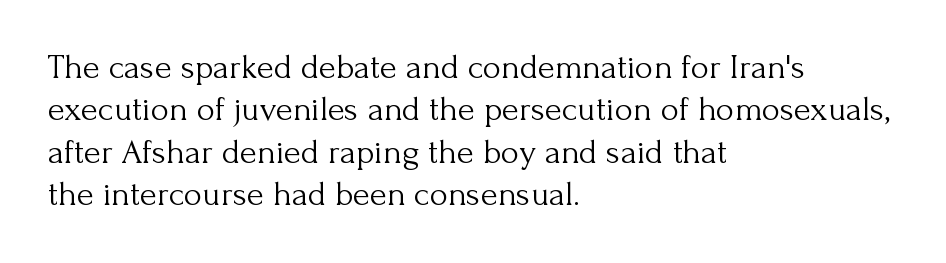
The image shows 35 px light serif type, upright; set left-aligned, line spacing 1.21x, normal letter spacing, not underlined; medium stroke contrast and a small x-height.
